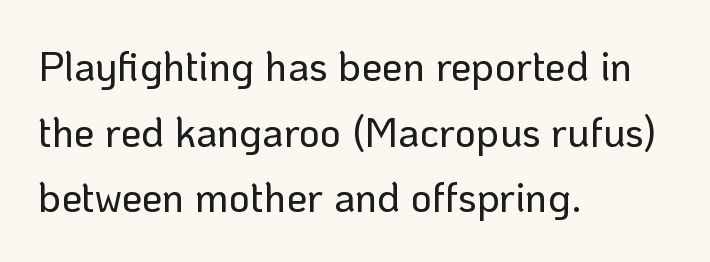
Q: Is the text italic (slanted)? A: No, it is upright.
Q: Is the typeface a serif or a sans-serif typeface? A: Sans-serif.
Q: Is the text underlined? A: No.
Q: How is the paragraph aligned? A: Left-aligned.
Q: Is the spacing between letters normal or unusually wide? A: Normal.
Q: Is the spacing between lines tight, normal or loose? A: Normal.
Q: Width (condensed, normal, or wide)? A: Normal.
Q: Stroke contrast? A: Low.
Q: x-height? A: Medium.
Q: Monospaced? A: No.
